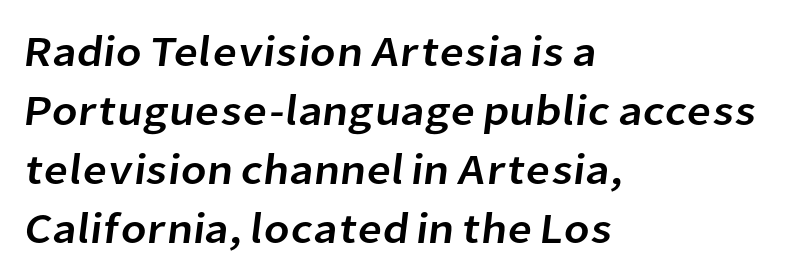
Q: Is the typeface a serif or a sans-serif typeface? A: Sans-serif.
Q: Is the text underlined? A: No.
Q: How is the paragraph aligned? A: Left-aligned.
Q: Is the spacing between letters normal or unusually wide? A: Normal.
Q: Is the spacing between lines tight, normal or loose? A: Normal.
Q: Width (condensed, normal, or wide)? A: Normal.
Q: Stroke contrast? A: Low.
Q: x-height? A: Medium.
Q: Monospaced? A: No.
